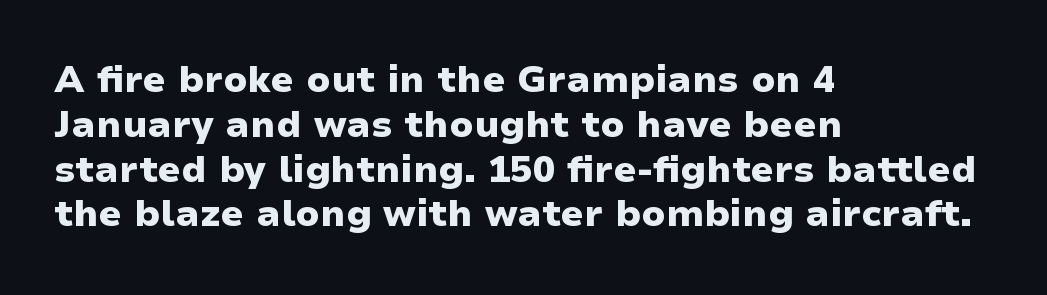
The image shows 37 px heavy, wide sans-serif type, upright; set left-aligned, line spacing 1.21x, normal letter spacing, not underlined; low stroke contrast and a medium x-height.
